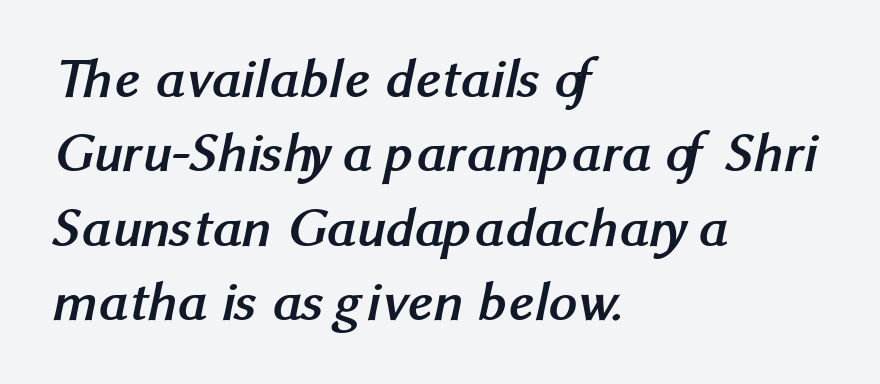
Q: Is the text bold? A: Yes.
Q: Is the typeface a serif or a sans-serif typeface? A: Sans-serif.
Q: Is the text underlined? A: No.
Q: How is the paragraph aligned? A: Left-aligned.
Q: Is the spacing between letters normal or unusually wide? A: Normal.
Q: Is the spacing between lines tight, normal or loose? A: Normal.
Q: Width (condensed, normal, or wide)? A: Normal.
Q: Stroke contrast? A: Medium.
Q: x-height? A: Medium.
Q: Monospaced? A: No.
